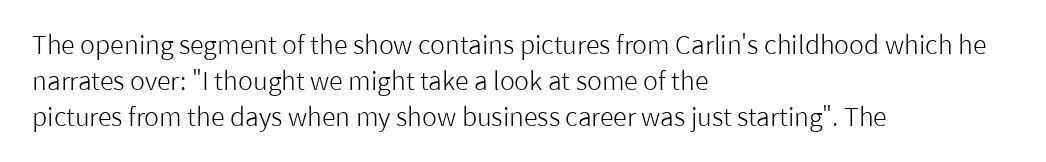
{"italic": "no", "bold": "no", "underline": "no", "align": "left", "line_spacing": "normal", "line_spacing_ratio": 1.45, "letter_spacing": "normal", "letter_spacing_em": 0.0, "glyph_px": 25}
